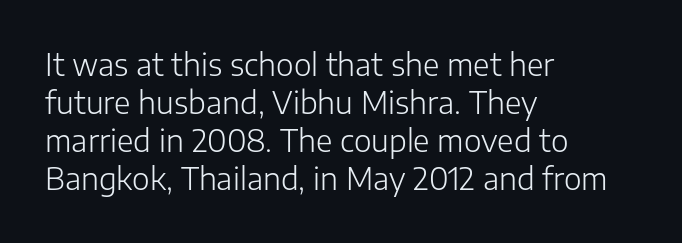
{"serif": "no", "italic": "no", "bold": "no", "weight": "light", "width": "normal", "stroke_contrast": "low", "x_height": "medium", "monospaced": "no", "underline": "no", "align": "left", "line_spacing": "normal", "line_spacing_ratio": 1.27, "letter_spacing": "normal", "letter_spacing_em": 0.0, "glyph_px": 30}
